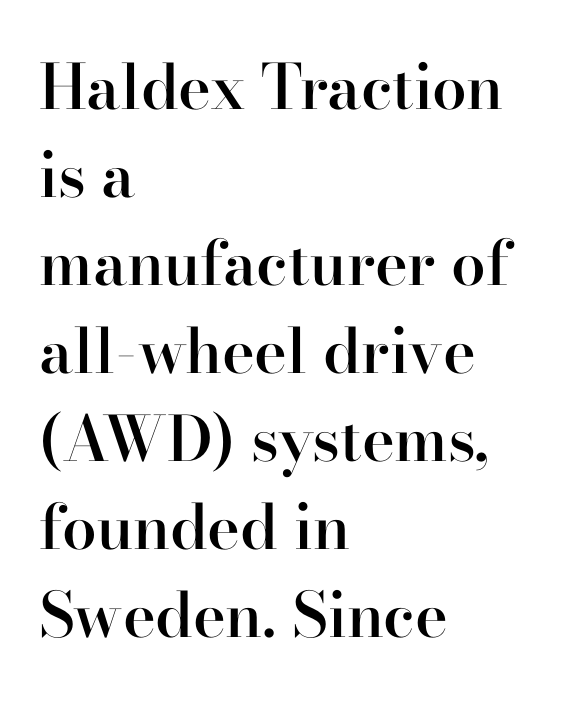
The lines sit at an ordinary, default distance from one another. The ragged edge is on the right, which tells us the setting is flush left. This is the in-between weight designers call semibold or demi. You could not count columns in this text — the font is proportionally spaced. The type is set solid horizontally, with unmodified tracking.
